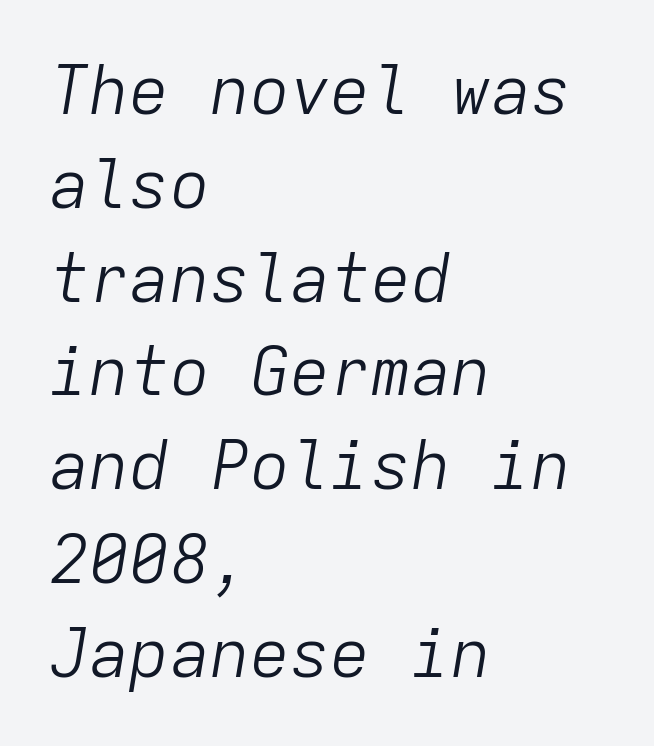
{"italic": "yes", "lean": "right", "slant_degrees": 9, "bold": "no", "weight": "light", "width": "normal", "stroke_contrast": "low", "x_height": "medium", "monospaced": "yes", "underline": "no", "align": "left", "line_spacing": "normal", "line_spacing_ratio": 1.4, "letter_spacing": "normal", "letter_spacing_em": 0.0, "glyph_px": 67}
